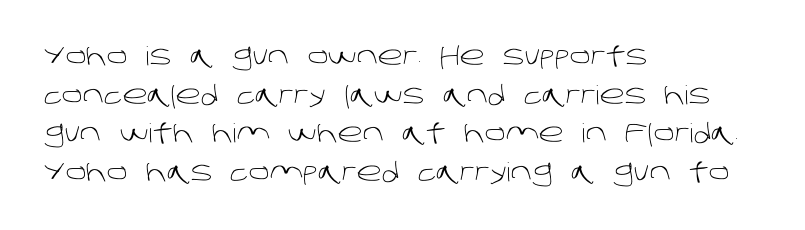
{"bold": "no", "underline": "no", "align": "left", "line_spacing": "normal", "line_spacing_ratio": 1.49, "letter_spacing": "normal", "letter_spacing_em": 0.0, "glyph_px": 26}
